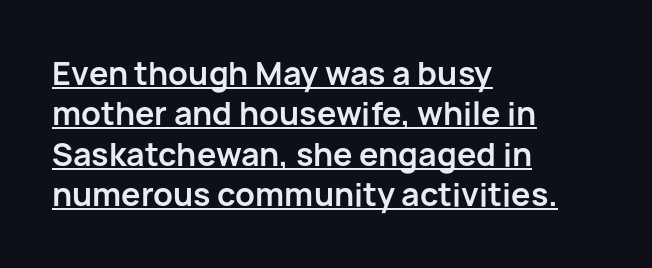
The image shows 31 px bold sans-serif type, upright; set left-aligned, normal line spacing (1.3x), normal letter spacing, underlined; low stroke contrast and a medium x-height.
